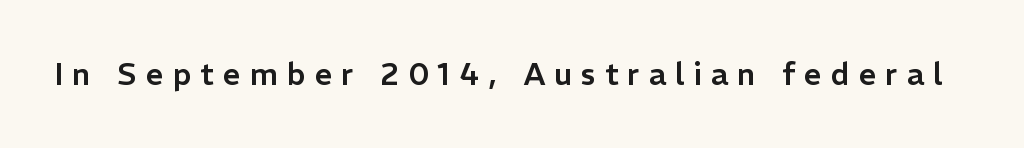
What kind of face is this? One without serifs — a sans. Decoration check: the copy has no underline. Look at the tracking — it's clearly loosened, letters drifting apart. The passage shown is typed in a proportional face where columns would drift.
